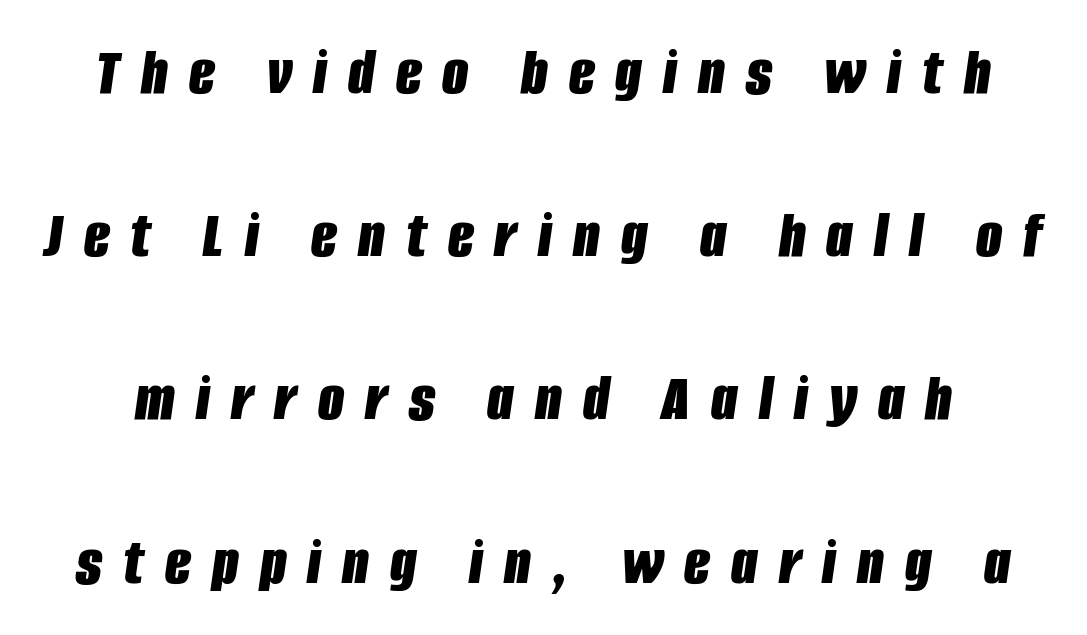
Heavy, bold letterforms. A typesetter would call this proportional, since set widths differ per character. This rendering features lettering with no underline. When letters slant like this, we call the style italic.
